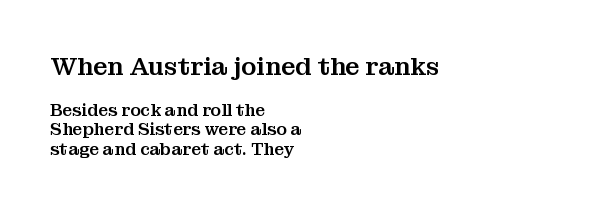
The image shows 25 px text type, upright; set left-aligned, tight line spacing (1.15x), normal letter spacing, not underlined; the first (top) block is 1.47x larger.
